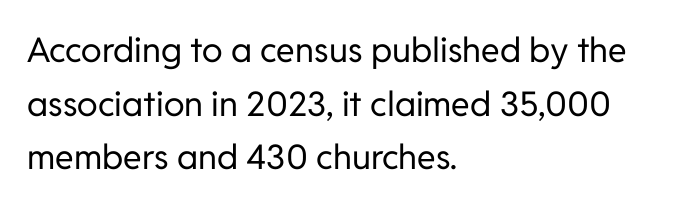
The image shows 34 px regular-weight sans-serif type, upright; set left-aligned, normal line spacing (1.58x), normal letter spacing, not underlined; low stroke contrast and a medium x-height.
